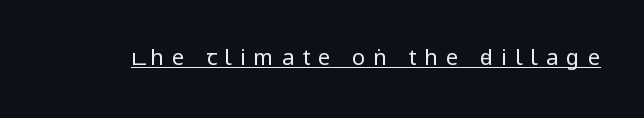
{"italic": "no", "bold": "no", "underline": "yes", "letter_spacing": "wide", "letter_spacing_em": 0.36, "glyph_px": 22}
